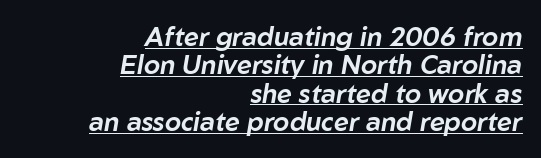
You can tell it's italic because the verticals aren't actually vertical. Teacher's note: observe the even right margin — that is flush-right alignment. Spacing between characters is what you'd get straight out of the box. This sample carries an underscore along the baseline area.
